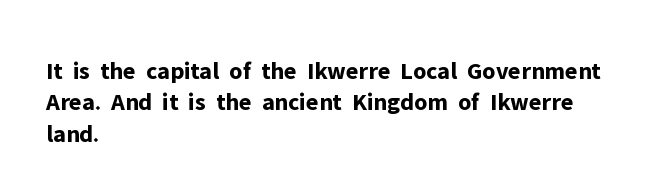
The image shows 25 px bold type, upright; set left-aligned, normal line spacing (1.26x), normal letter spacing, not underlined.
